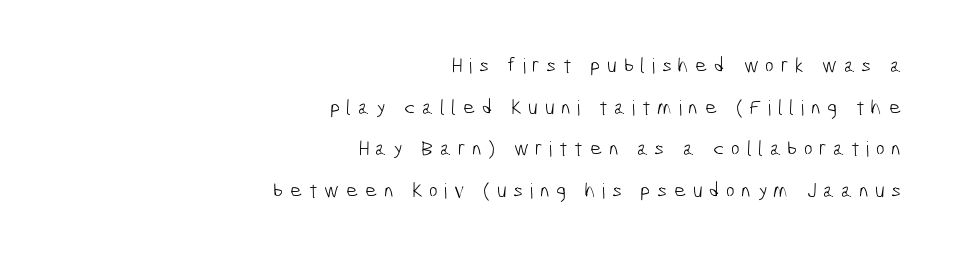
Q: Is the text bold? A: No.
Q: Is the text underlined? A: No.
Q: How is the paragraph aligned? A: Right-aligned.
Q: Is the spacing between letters normal or unusually wide? A: Unusually wide.
Q: Is the spacing between lines tight, normal or loose? A: Loose.
